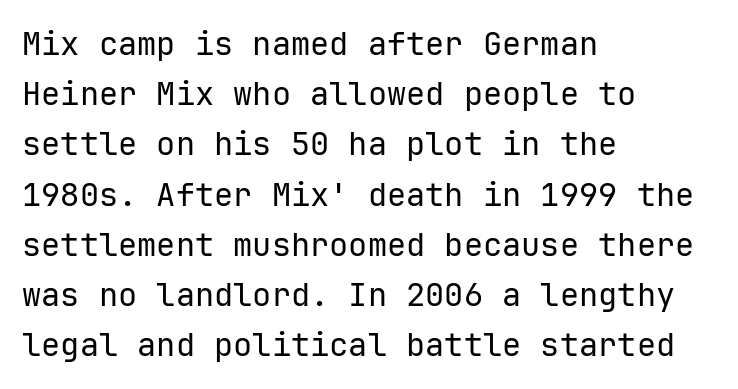
Q: Is the text bold? A: No.
Q: Is the text italic (slanted)? A: No, it is upright.
Q: Is the typeface a serif or a sans-serif typeface? A: Sans-serif.
Q: Is the text underlined? A: No.
Q: How is the paragraph aligned? A: Left-aligned.
Q: Is the spacing between letters normal or unusually wide? A: Normal.
Q: Is the spacing between lines tight, normal or loose? A: Normal.
Q: Width (condensed, normal, or wide)? A: Normal.
Q: Stroke contrast? A: Low.
Q: x-height? A: Medium.
Q: Monospaced? A: Yes.
